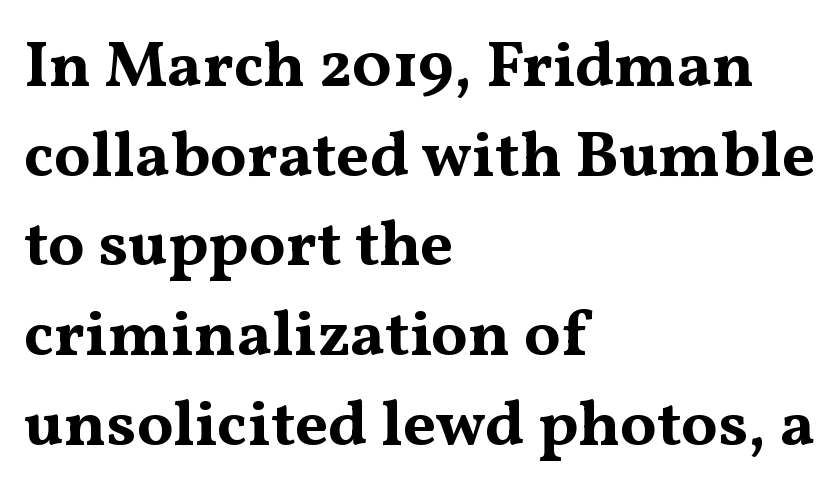
The lines are quadded left. The specimen omits any rule beneath the text block's lines. The passage shown stacks its lines at a standard gap. The letters stand straight up with perfectly vertical stems.
